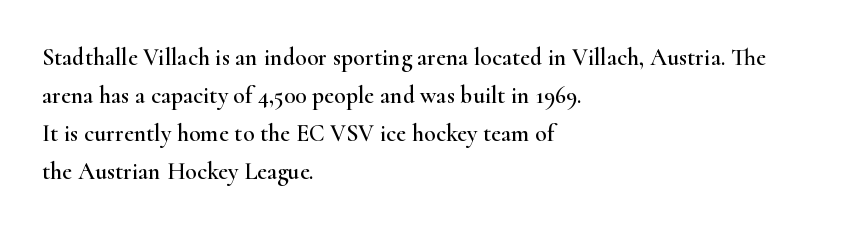
Q: Is the text italic (slanted)? A: No, it is upright.
Q: Is the text underlined? A: No.
Q: How is the paragraph aligned? A: Left-aligned.
Q: Is the spacing between letters normal or unusually wide? A: Normal.
Q: Is the spacing between lines tight, normal or loose? A: Normal.
